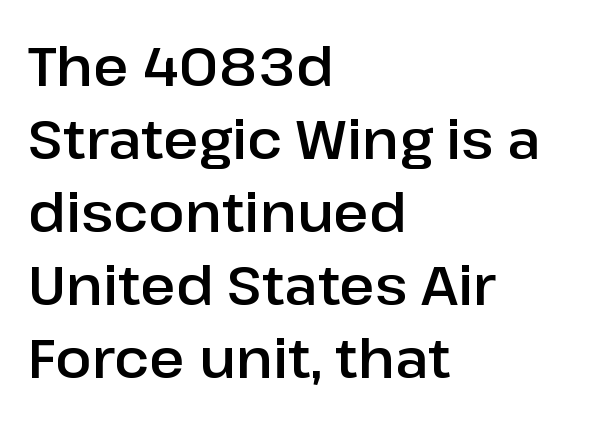
Note the varied advance widths — an 'i' is clearly narrower than an 'm'. Letterform terminals end flat and unadorned throughout the passage. Quick note: not italic, upright. Interline gaps are of average width in this sample. Beneath every word, the page is bare. These lines stack with their left ends in a neat column.
